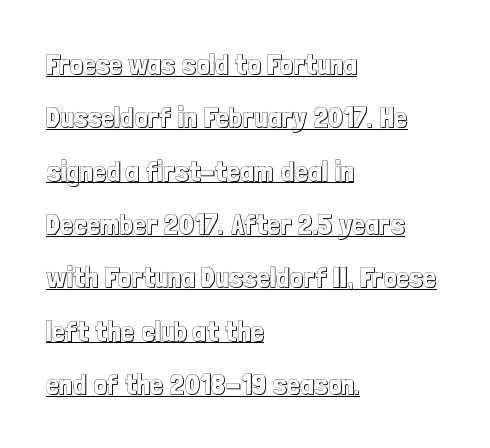
The image shows 29 px condensed type, upright; set left-aligned, line spacing 1.84x, normal letter spacing, underlined; a medium x-height.
